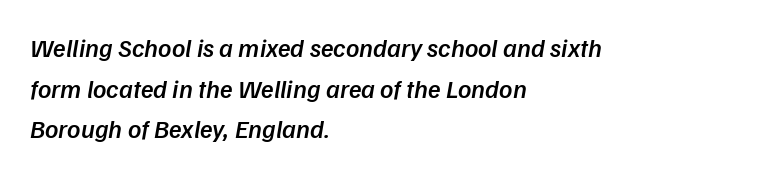
The image shows 26 px text type; set left-aligned, normal line spacing (1.56x), normal letter spacing, not underlined.
